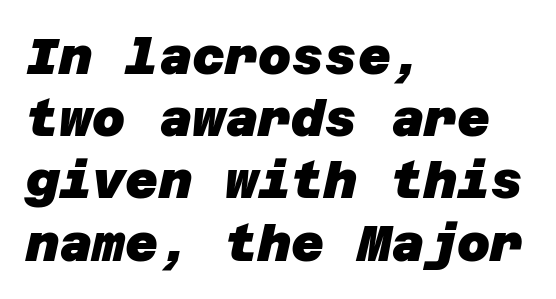
Heft: maximum for text — a bold. The passage shown has conventional tracking throughout. A bare baseline throughout the passage. Note: no serifs on the glyphs. Reading down the block, your eye returns to a fixed left position each line.
